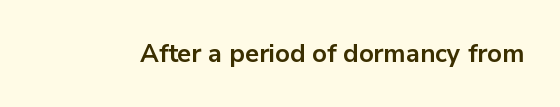
Underlining? Definitely not there. Strong, thick strokes mark this as bold type. This sample uses an upright cut, with every glyph sitting square on the baseline. A typesetter would call this zero additional tracking.
